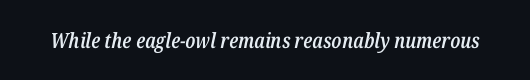
Q: Is the text bold? A: Semi-bold.
Q: Is the text italic (slanted)? A: Yes, it leans right by about 12 degrees.
Q: Is the text underlined? A: No.
Q: Is the spacing between letters normal or unusually wide? A: Normal.
